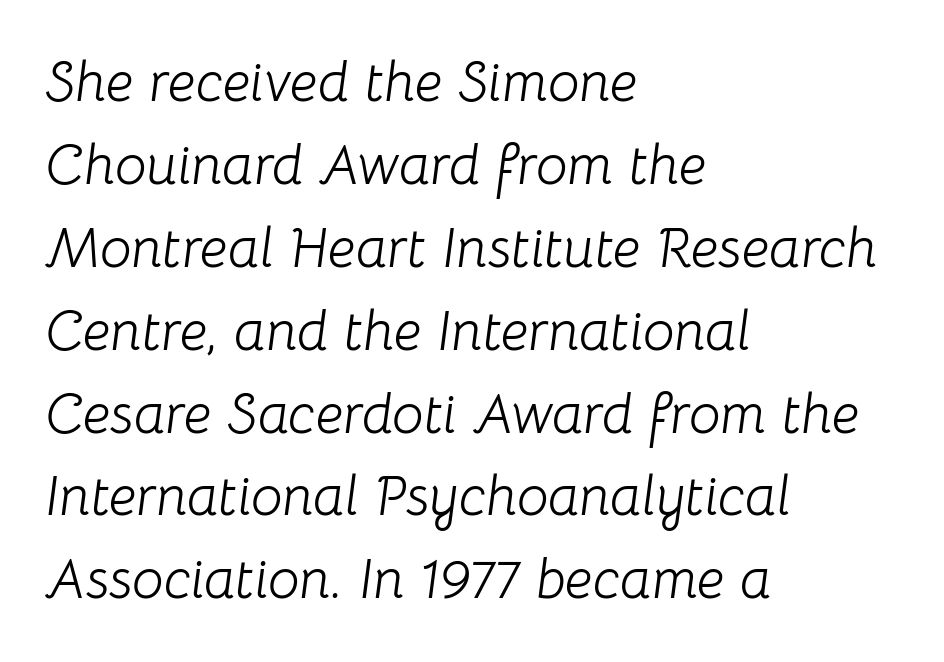
Underline: absent. The lines are quadded left. Does the lettering tilt? It does — this is italic. The face used here is rendered with its standard letterfit. This is not heavy type; no bold has been used. This sample has the flowing, uneven cadence of proportional lettering.
